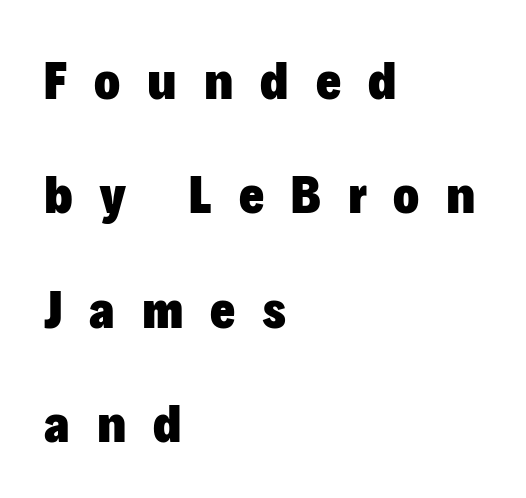
A student would call this left alignment; a typographer would say flush left, rag right. A sans-serif font was chosen for this passage. Compared with typical body copy, the letter spacing here is much looser. Decoration check: the copy has no underline. Does the weight exceed regular? Yes, all the way to bold.
